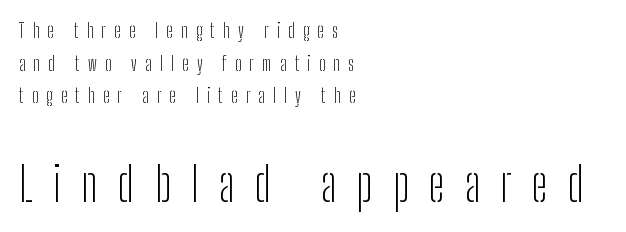
The image shows 47 px light, condensed sans-serif type, upright; set left-aligned, line spacing 1.72x, unusually wide letter spacing (+0.43 em), not underlined; the second (bottom) block is 2.47x larger; low stroke contrast and a medium x-height.
